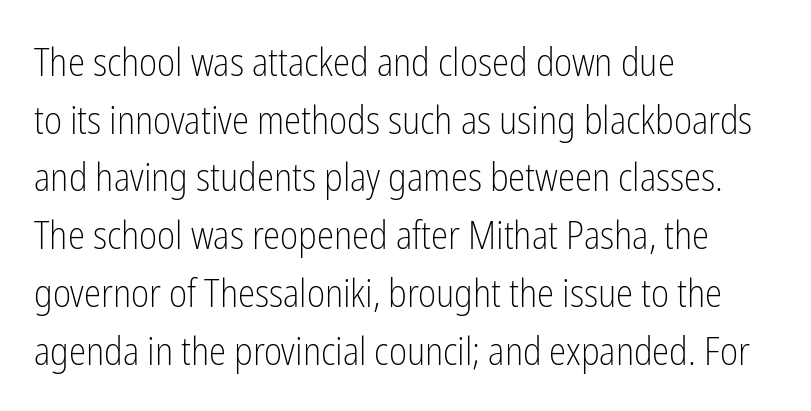
{"serif": "no", "italic": "no", "bold": "no", "weight": "light", "width": "condensed", "stroke_contrast": "low", "x_height": "medium", "monospaced": "no", "underline": "no", "align": "left", "line_spacing": "normal", "line_spacing_ratio": 1.48, "letter_spacing": "normal", "letter_spacing_em": 0.0, "glyph_px": 39}
